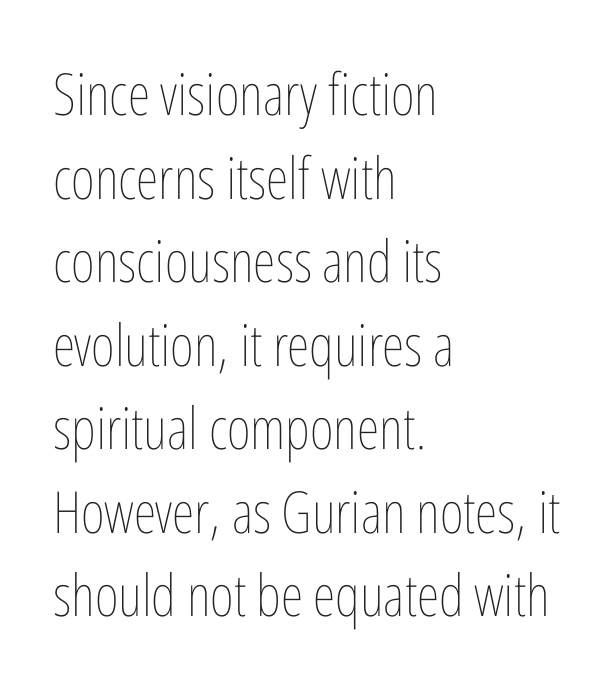
The image shows 58 px thin, condensed type, upright; set left-aligned, normal line spacing (1.44x), normal letter spacing, not underlined; low stroke contrast and a medium x-height.
